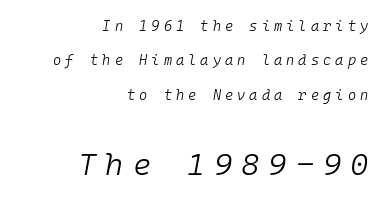
{"italic": "yes", "lean": "right", "slant_degrees": 10, "bold": "no", "weight": "light", "width": "normal", "stroke_contrast": "low", "x_height": "medium", "monospaced": "yes", "underline": "no", "align": "right", "line_spacing": "loose", "line_spacing_ratio": 2.46, "letter_spacing": "wide", "letter_spacing_em": 0.29, "larger_block": "second", "size_ratio": 2.21, "glyph_px": 31}
